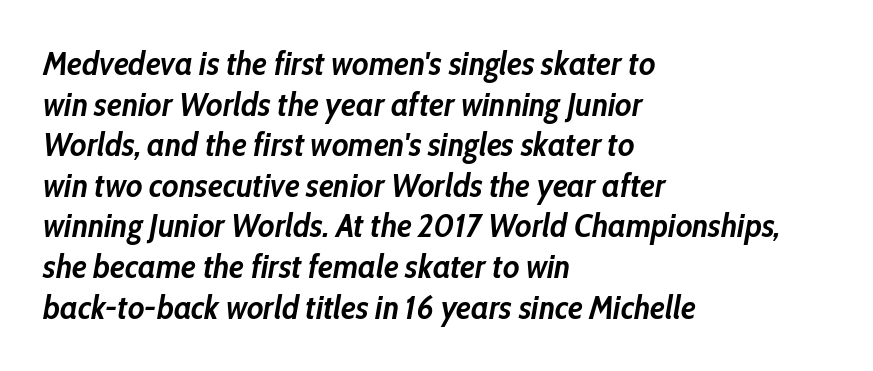
{"italic": "yes", "lean": "right", "slant_degrees": 10, "bold": "yes", "weight": "semibold", "width": "condensed", "stroke_contrast": "low", "x_height": "medium", "monospaced": "no", "underline": "no", "align": "left", "line_spacing_ratio": 1.23, "letter_spacing": "normal", "letter_spacing_em": 0.0, "glyph_px": 33}
